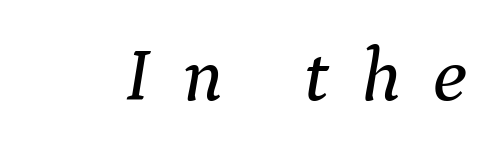
Do the characters align in a grid? No, the font is proportional. The tracking reads as deliberately expanded to a designer's eye. Stroke terminals: seriffed. Quick note: underline off.
